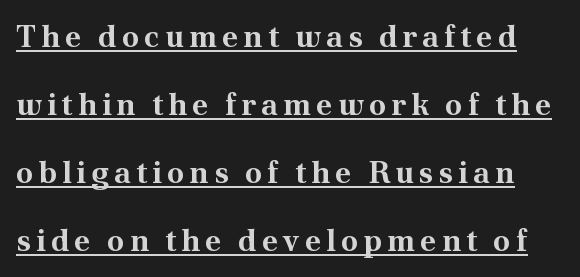
Q: Is the text bold? A: Yes.
Q: Is the text italic (slanted)? A: No, it is upright.
Q: Is the typeface a serif or a sans-serif typeface? A: Serif.
Q: Is the text underlined? A: Yes.
Q: Is the spacing between lines tight, normal or loose? A: Loose.
Q: Width (condensed, normal, or wide)? A: Normal.
Q: Stroke contrast? A: Medium.
Q: x-height? A: Small.
Q: Monospaced? A: No.
